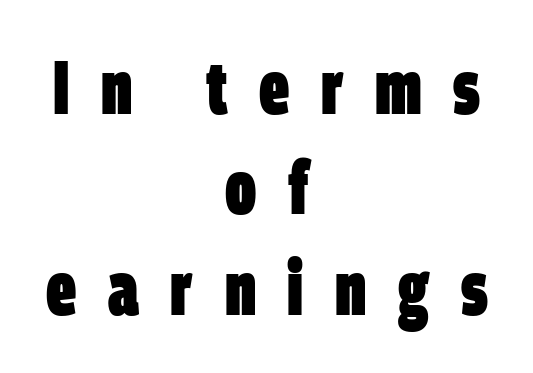
Nobody drew a line under any word here. In terms of letterform style, serifs are entirely absent. A centered setting, common on invitations and titles, is used for this passage. Plenty of ink on the page — the face is bold.
